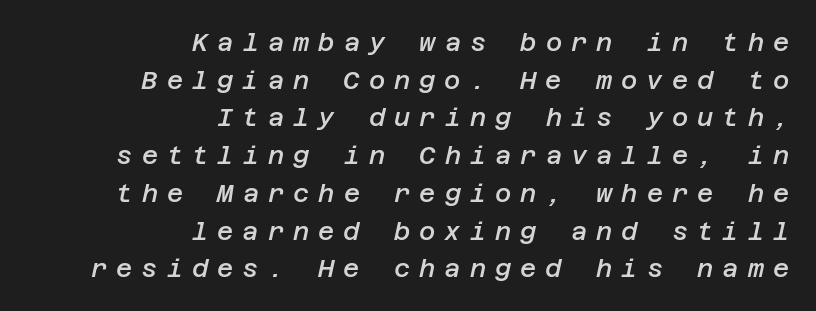
A bit beefed up — I'd call it semibold rather than bold. Compared with ordinary roman type, these characters are visibly tilted. The letterforms stand isolated, each surrounded by extra space. Nobody drew a line under any word here.
